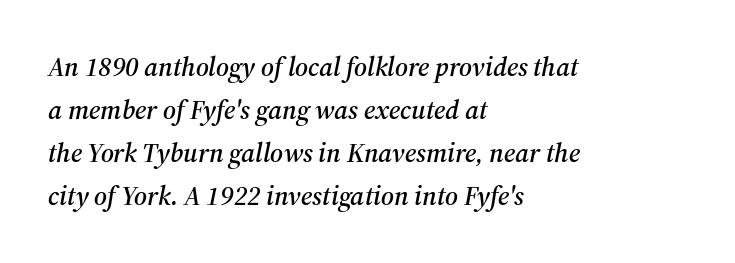
The image shows 27 px text type, italic (leaning right); set left-aligned, normal line spacing (1.59x), normal letter spacing, not underlined.
